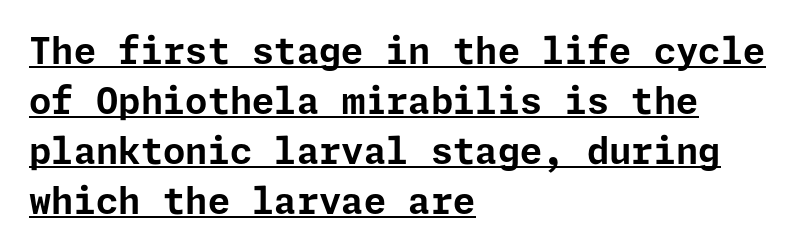
Q: Is the text bold? A: Yes.
Q: Is the text italic (slanted)? A: No, it is upright.
Q: Is the typeface a serif or a sans-serif typeface? A: Sans-serif.
Q: Is the text underlined? A: Yes.
Q: How is the paragraph aligned? A: Left-aligned.
Q: Is the spacing between letters normal or unusually wide? A: Normal.
Q: Is the spacing between lines tight, normal or loose? A: Normal.
Q: Width (condensed, normal, or wide)? A: Normal.
Q: Stroke contrast? A: Low.
Q: x-height? A: Medium.
